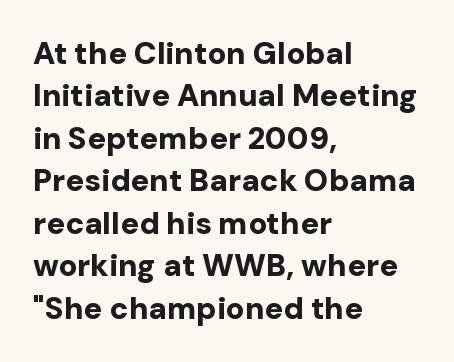
Q: Is the text bold? A: Yes.
Q: Is the text italic (slanted)? A: No, it is upright.
Q: Is the typeface a serif or a sans-serif typeface? A: Sans-serif.
Q: Is the text underlined? A: No.
Q: How is the paragraph aligned? A: Left-aligned.
Q: Is the spacing between letters normal or unusually wide? A: Normal.
Q: Is the spacing between lines tight, normal or loose? A: Normal.
Q: Width (condensed, normal, or wide)? A: Normal.
Q: Stroke contrast? A: Low.
Q: x-height? A: Medium.
Q: Monospaced? A: No.
